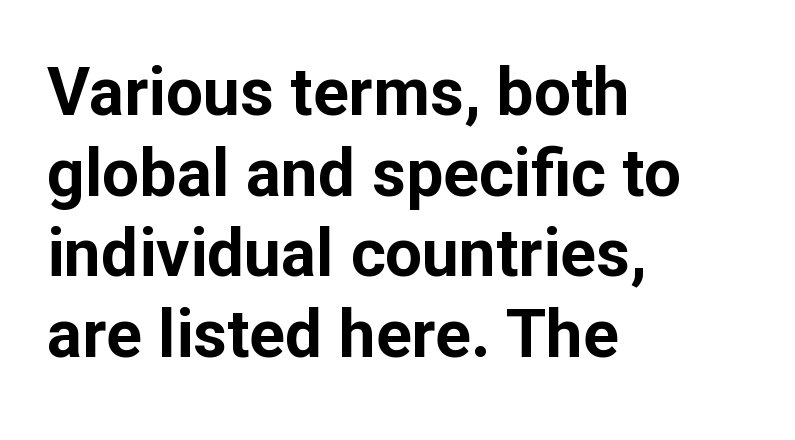
The image shows 66 px bold sans-serif type, upright; set left-aligned, line spacing 1.22x, normal letter spacing, not underlined; low stroke contrast and a medium x-height.
